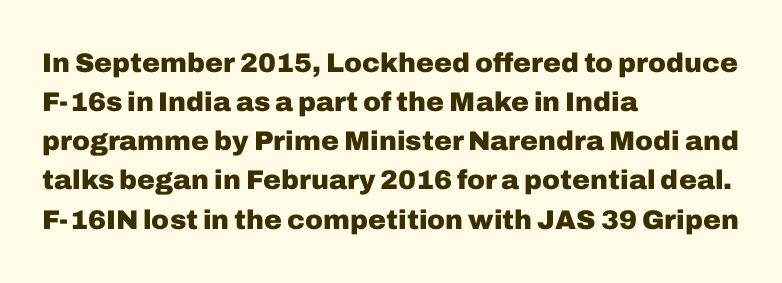
{"italic": "no", "bold": "yes", "underline": "no", "align": "left", "line_spacing": "normal", "line_spacing_ratio": 1.45, "letter_spacing": "normal", "letter_spacing_em": 0.0, "glyph_px": 27}
